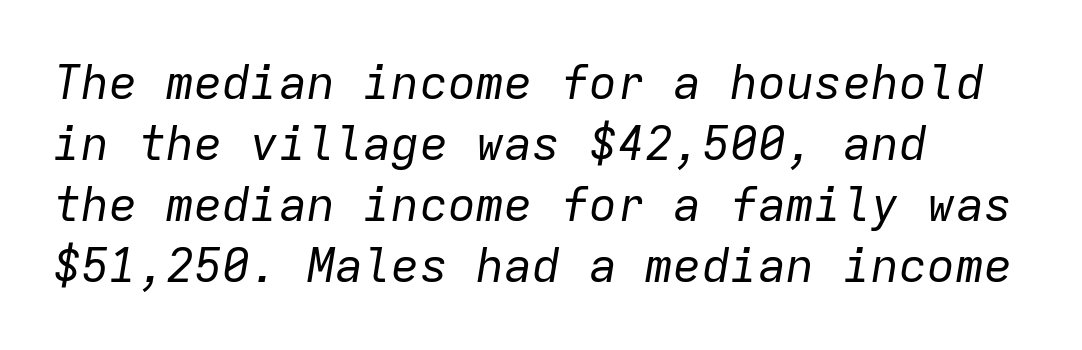
Q: Is the text bold? A: No.
Q: Is the text italic (slanted)? A: Yes, it leans right by about 9 degrees.
Q: Is the text underlined? A: No.
Q: How is the paragraph aligned? A: Left-aligned.
Q: Is the spacing between letters normal or unusually wide? A: Normal.
Q: Is the spacing between lines tight, normal or loose? A: Normal.
Q: Width (condensed, normal, or wide)? A: Normal.
Q: Stroke contrast? A: Low.
Q: x-height? A: Medium.
Q: Monospaced? A: Yes.
